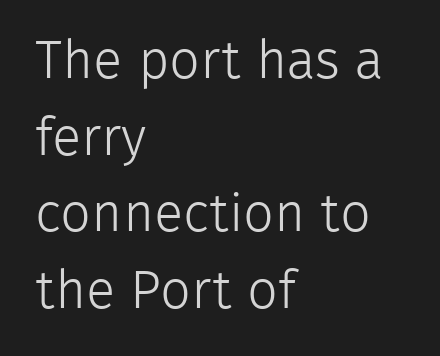
The image shows 54 px light sans-serif type, upright; set left-aligned, normal line spacing (1.42x), normal letter spacing, not underlined; low stroke contrast and a medium x-height.
